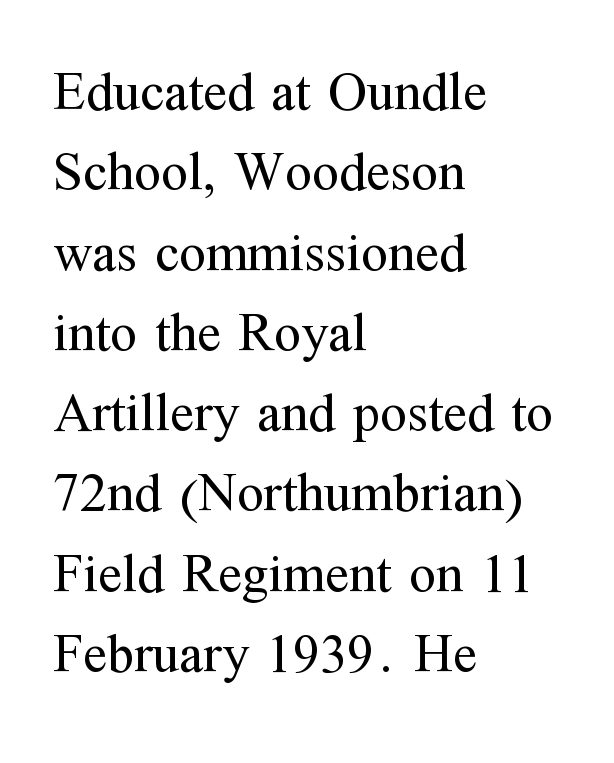
The image shows 55 px regular-weight serif type, upright; set left-aligned, normal line spacing (1.46x), normal letter spacing, not underlined; medium stroke contrast and a medium x-height.
